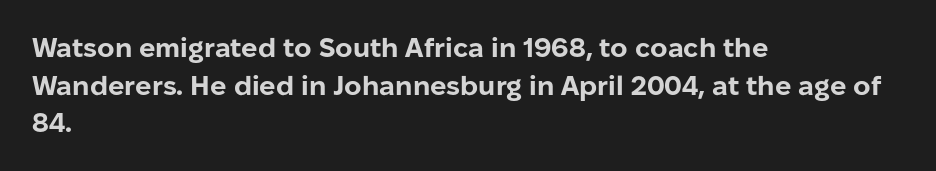
{"italic": "no", "bold": "yes", "underline": "no", "align": "left", "line_spacing": "normal", "line_spacing_ratio": 1.39, "letter_spacing": "normal", "letter_spacing_em": 0.0, "glyph_px": 27}
